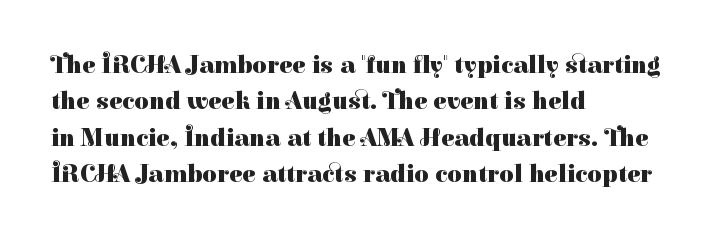
The letters are bold, with thick, heavy strokes. If you measured baseline to baseline, you'd find a middling distance. Posture: straight, roman, zero tilt. No word sits above an underline.
